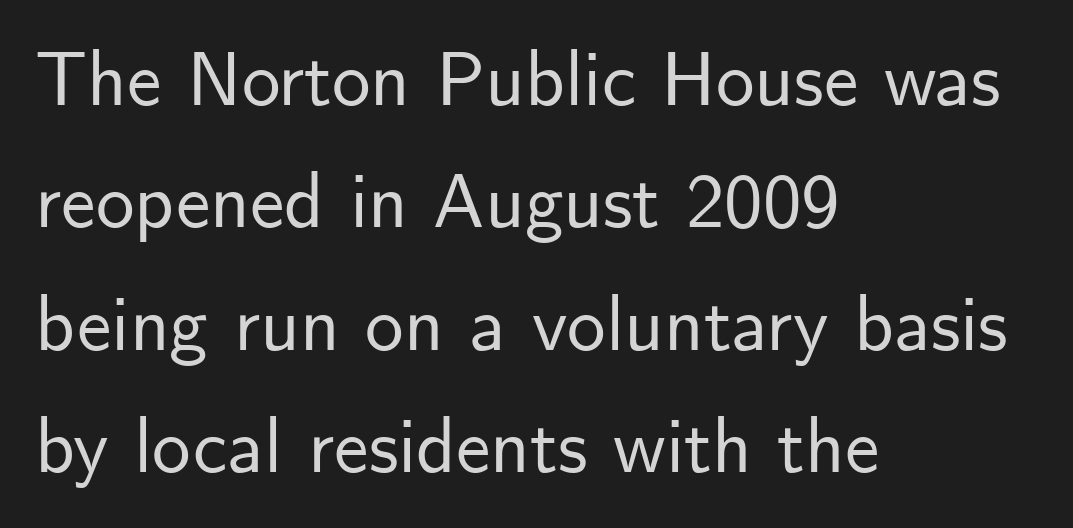
{"serif": "no", "italic": "no", "width": "normal", "stroke_contrast": "low", "x_height": "small", "monospaced": "no", "underline": "no", "align": "left", "line_spacing": "normal", "line_spacing_ratio": 1.59, "letter_spacing": "normal", "letter_spacing_em": 0.0, "glyph_px": 77}
